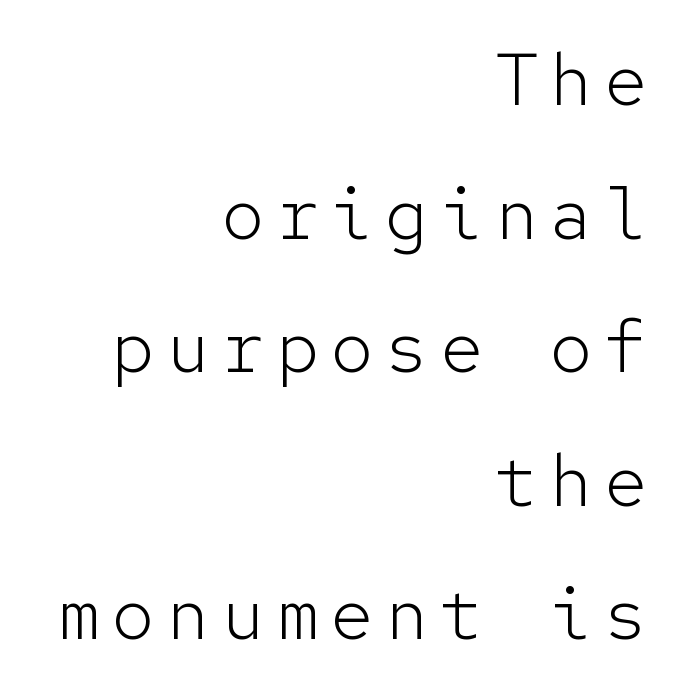
The rendering uses typewriter-style spacing with identical character cells. If you drew a ruler down the right edge, every line would touch it. The specimen omits any rule beneath the text block's lines. Unlike italic type, these characters show no tilt at all. Nope, no serifs anywhere on these letters.
